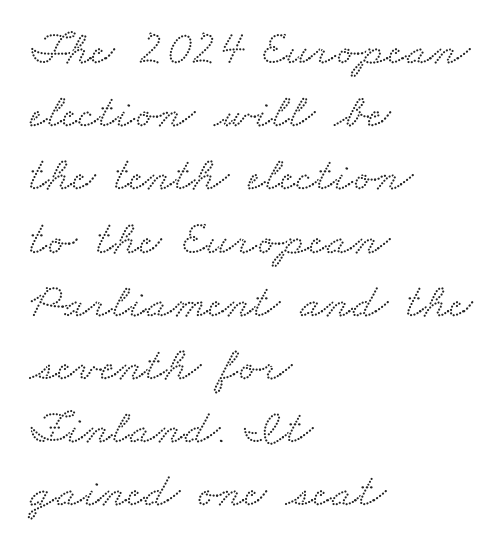
{"width": "wide", "stroke_contrast": "low", "x_height": "small", "monospaced": "no", "underline": "no", "align": "left", "line_spacing": "normal", "line_spacing_ratio": 1.29, "letter_spacing": "normal", "letter_spacing_em": 0.0, "glyph_px": 49}
